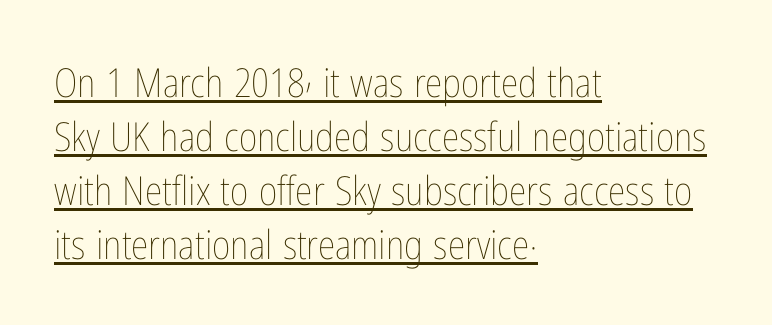
The image shows 40 px thin, condensed type, upright; set left-aligned, normal line spacing (1.35x), normal letter spacing, underlined; low stroke contrast and a medium x-height.
